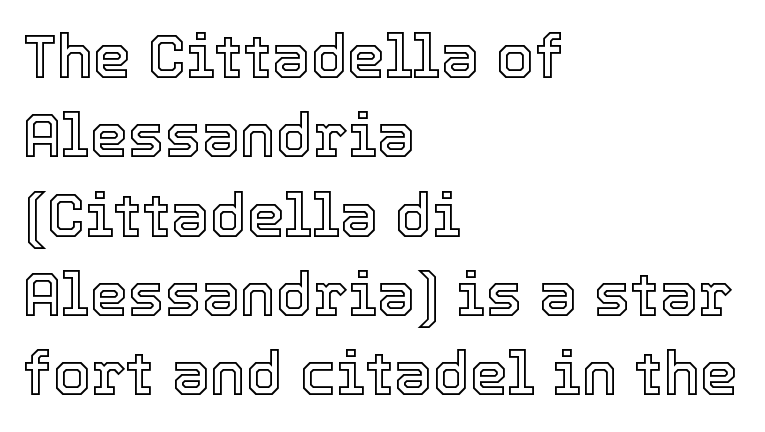
The image shows 61 px text type, upright; set left-aligned, normal line spacing (1.3x), normal letter spacing, not underlined; a medium x-height.
